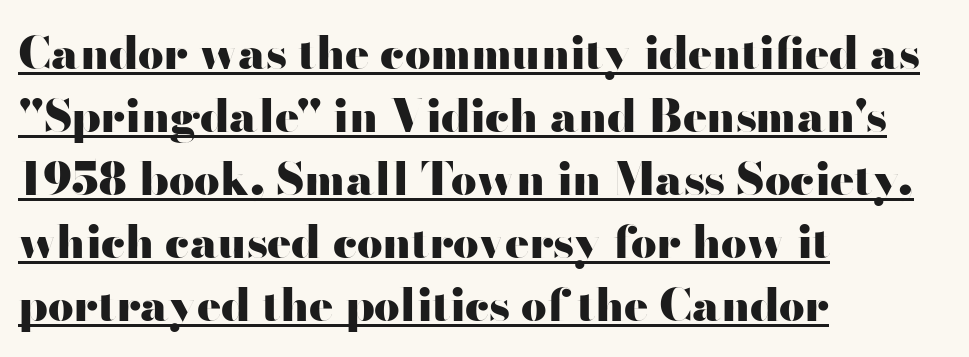
Proportional: the letters do not fall into vertical columns. Line spacing here is normal. What weight is shown? A full bold with thick strokes. If you drew a line through each stem, it would be perfectly vertical.
